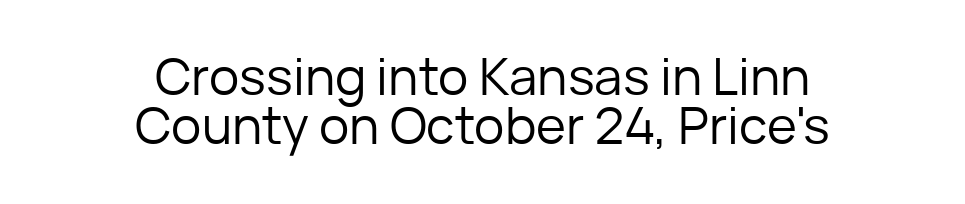
The passage shown has conventional tracking throughout. Is this a fixed-width face? No — the glyphs have proportional, varying widths. Summary of vertical rhythm: compact, with narrow interline spacing. This is the regular roman posture of the typeface.
